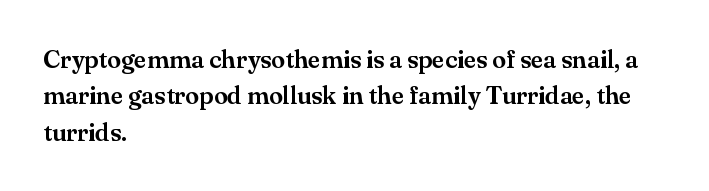
Plain, unruled lines of type. The type is set solid horizontally, with unmodified tracking. Tall strokes in this sample are plumb rather than angled. Regarding leading, the lines here are spaced in the standard way.
